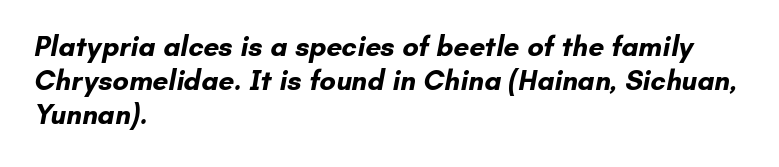
{"serif": "no", "bold": "yes", "weight": "bold", "width": "normal", "stroke_contrast": "low", "x_height": "small", "monospaced": "no", "underline": "no", "align": "left", "line_spacing_ratio": 1.22, "letter_spacing": "normal", "letter_spacing_em": 0.0, "glyph_px": 28}
